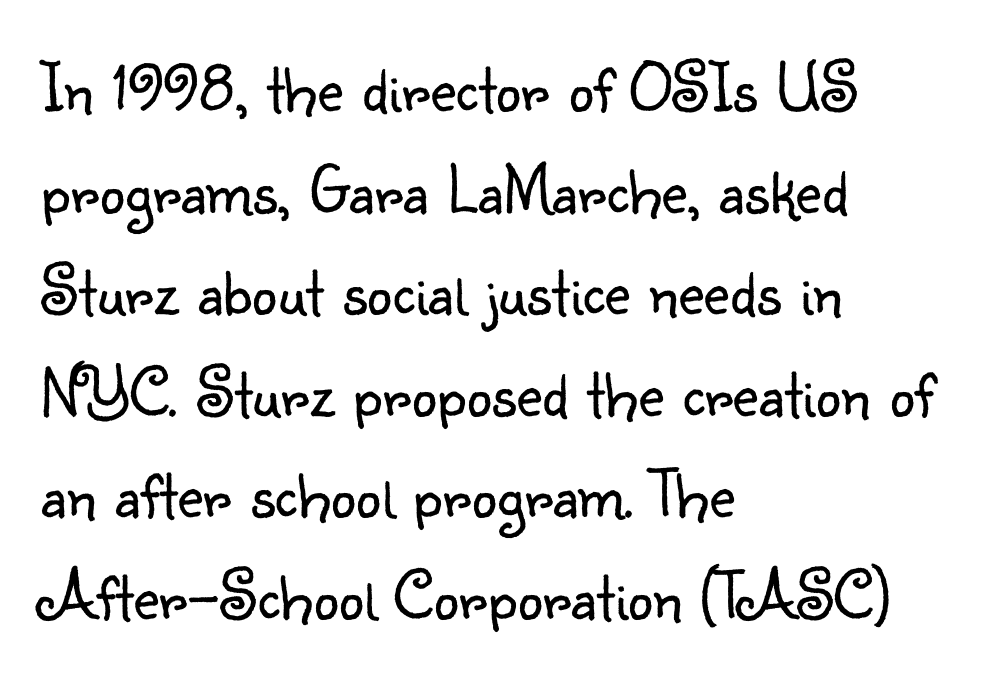
Weight class: somewhere from thin through regular. Short and long lines alike share a common starting point at left. Descenders hang freely into open space. Ordinary non-slanted type is in use. Spacing verdict: proportional, widths tailored to each character. This sample uses plain, unmodified letter spacing.
